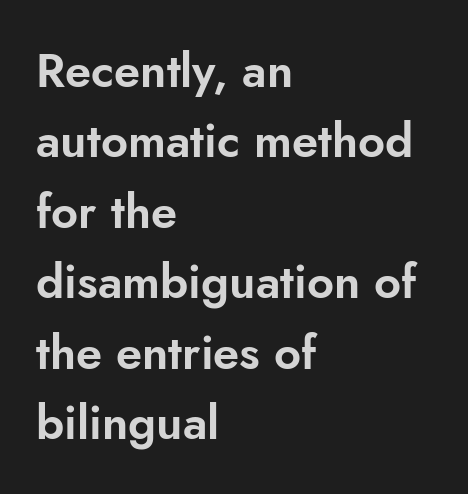
{"serif": "no", "italic": "no", "width": "normal", "stroke_contrast": "low", "x_height": "small", "monospaced": "no", "underline": "no", "align": "left", "line_spacing": "normal", "line_spacing_ratio": 1.5, "letter_spacing": "normal", "letter_spacing_em": 0.0, "glyph_px": 47}
